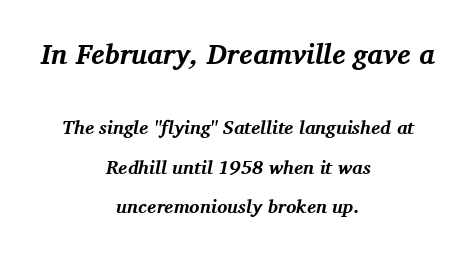
Look at the glyph heights: the upper group is clearly the bigger setting. Unmarked baselines from the first word to the last. Interline gaps are noticeably wide in this sample. Stroke terminals: seriffed. The letters are bold, with thick, heavy strokes.
